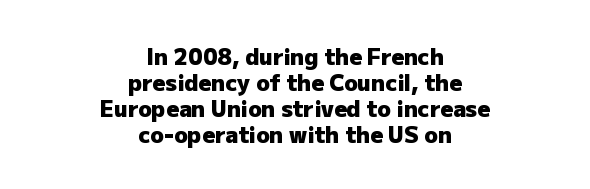
Q: Is the text bold? A: Yes.
Q: Is the text italic (slanted)? A: No, it is upright.
Q: Is the text underlined? A: No.
Q: How is the paragraph aligned? A: Centered.
Q: Is the spacing between letters normal or unusually wide? A: Normal.
